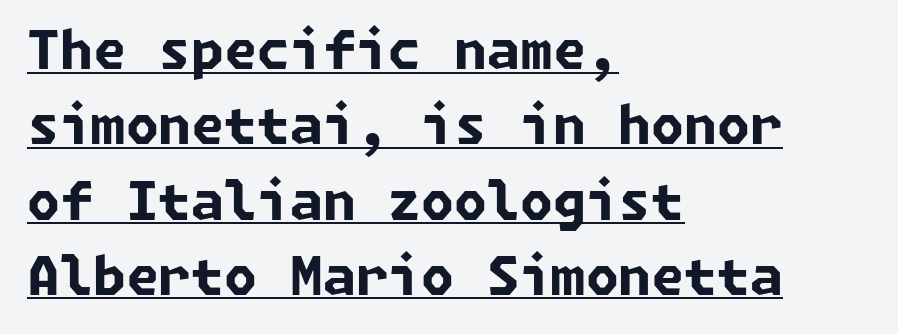
{"serif": "no", "bold": "yes", "weight": "bold", "width": "normal", "stroke_contrast": "low", "x_height": "medium", "underline": "yes", "align": "left", "line_spacing": "normal", "line_spacing_ratio": 1.42, "letter_spacing": "normal", "letter_spacing_em": 0.0, "glyph_px": 53}
